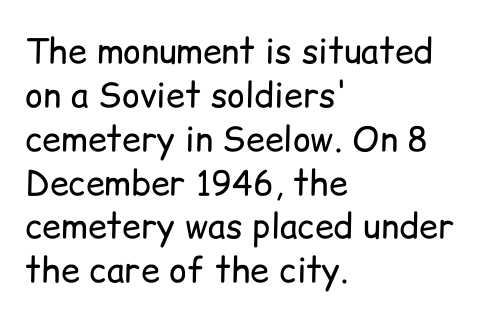
This rendering employs a face without finishing strokes, i.e., a sans-serif. Characters remain perfectly vertical along every line. Notice how the passage keeps a crisp vertical edge on the left only. Varying glyph widths throughout — classic text-font behaviour.
